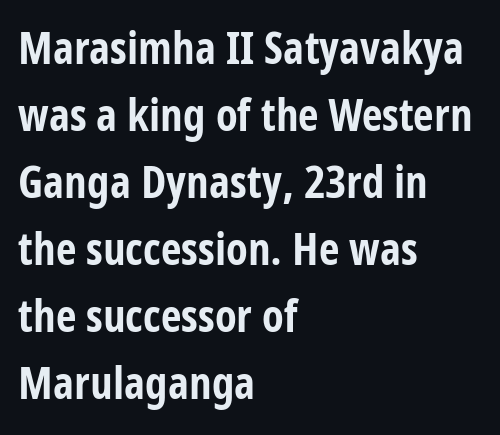
The image shows 45 px bold, condensed sans-serif type, upright; set left-aligned, normal line spacing (1.49x), normal letter spacing, not underlined; low stroke contrast and a large x-height.
